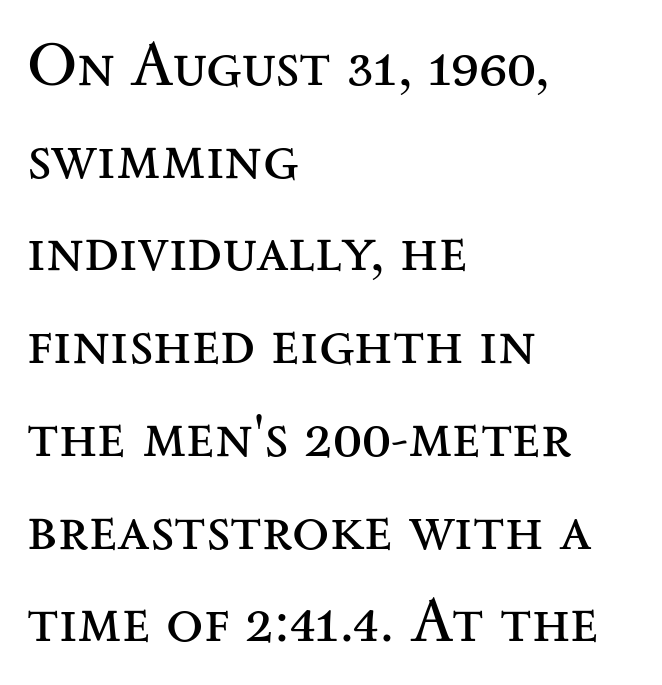
Check the space under the baseline: it is left empty. Is the letter spacing exaggerated? No — it looks like the ordinary default. A typesetter would label this face a serif. Vertical stems look standard width or narrower in stroke. The vertical gap from one line to the next is medium. These lines stack with their left ends in a neat column.
